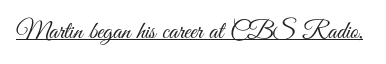
The letterforms sit at book weight or below. Here the glyphs are tracked normally, forming tight word shapes. The words here are underlined.
